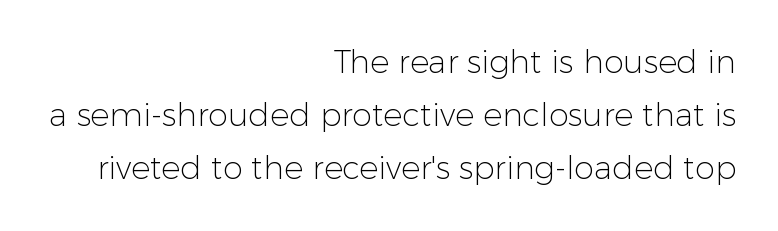
The image shows 32 px light sans-serif type, upright; set right-aligned, normal line spacing (1.66x), normal letter spacing, not underlined; low stroke contrast and a medium x-height.
